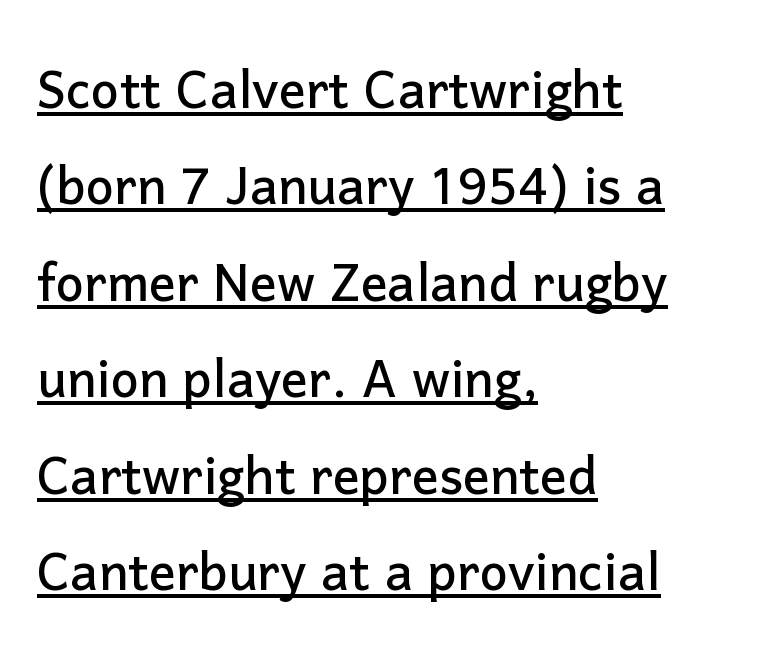
{"serif": "no", "italic": "no", "width": "normal", "stroke_contrast": "low", "x_height": "medium", "monospaced": "no", "underline": "yes", "align": "left", "line_spacing": "normal", "line_spacing_ratio": 1.44, "letter_spacing": "normal", "letter_spacing_em": 0.0, "glyph_px": 67}
